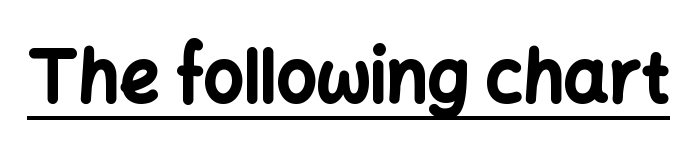
Q: Is the text bold? A: Yes.
Q: Is the text italic (slanted)? A: No, it is upright.
Q: Is the typeface a serif or a sans-serif typeface? A: Sans-serif.
Q: Is the text underlined? A: Yes.
Q: Is the spacing between letters normal or unusually wide? A: Normal.
Q: Width (condensed, normal, or wide)? A: Normal.
Q: Stroke contrast? A: Low.
Q: x-height? A: Medium.
Q: Monospaced? A: No.
